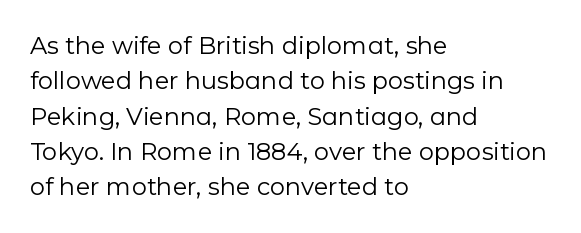
Tracking value appears to be zero — textbook default spacing. Posture: straight, roman, zero tilt. Leftover space on each line is placed entirely after the last word. This is not heavy type; no bold has been used.
